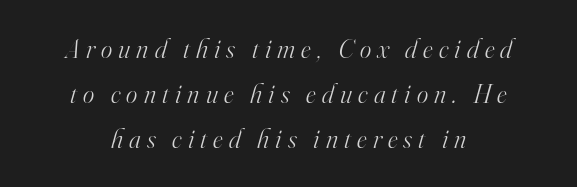
The image shows 27 px text type, italic (leaning right); set centered, normal line spacing (1.67x), unusually wide letter spacing (+0.23 em), not underlined.
